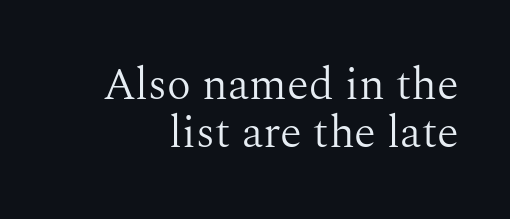
Each line ends at the same right margin while the left side varies. The words here are not underlined. Each word holds together tightly as a unit, with standard inter-letter gaps. The cut favours lightness, reaching ordinary text weight at its darkest. Serifs: yes, visible at the terminals of the letterforms. A roman cut, with each character standing at attention.
